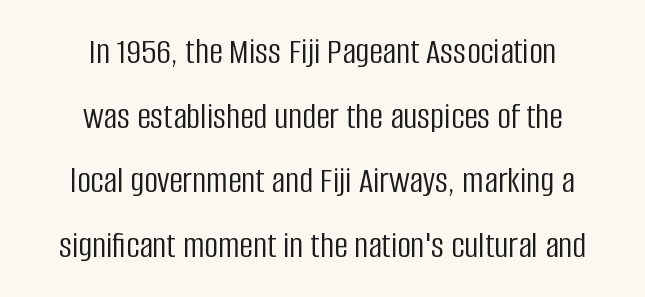
The image shows 38 px light, condensed sans-serif type, upright; set centered, normal line spacing (1.7x), normal letter spacing, not underlined; low stroke contrast and a large x-height.
